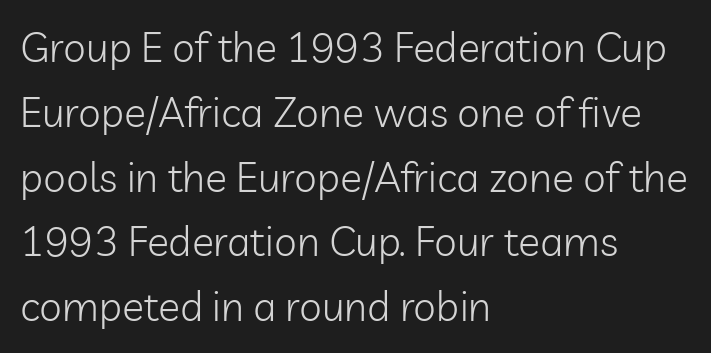
Q: Is the text bold? A: No.
Q: Is the text italic (slanted)? A: No, it is upright.
Q: Is the typeface a serif or a sans-serif typeface? A: Sans-serif.
Q: Is the text underlined? A: No.
Q: How is the paragraph aligned? A: Left-aligned.
Q: Is the spacing between letters normal or unusually wide? A: Normal.
Q: Is the spacing between lines tight, normal or loose? A: Normal.
Q: Width (condensed, normal, or wide)? A: Normal.
Q: Stroke contrast? A: Low.
Q: x-height? A: Medium.
Q: Monospaced? A: No.
